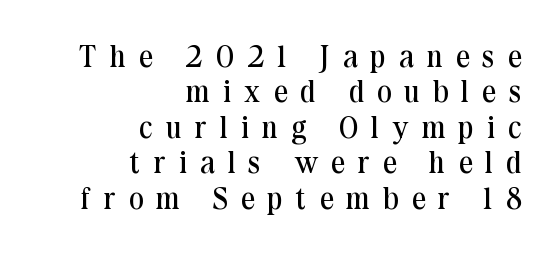
Does the type have serifs? Yes, each stem ends in a small foot. These lines have a slow, spaced-out rhythm from letter to letter. Do the characters align in a grid? No, the font is proportional. Visually the block forms a straight wall on the right and a jagged coastline on the left. Does the lettering tilt? It doesn't — this is upright. No extra ink here — the face is not bold.
